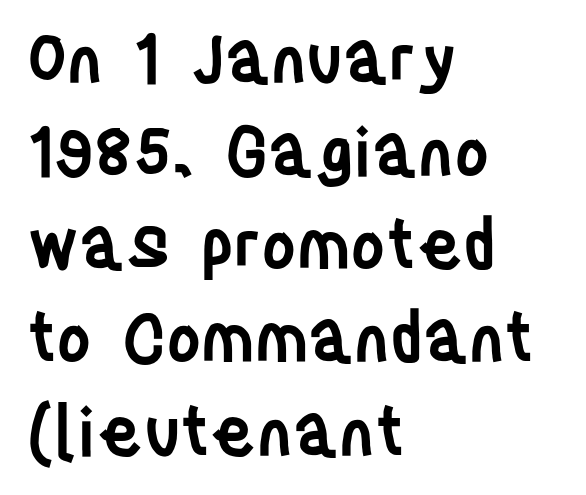
The image shows 67 px semibold, condensed sans-serif type, upright; set left-aligned, normal line spacing (1.39x), normal letter spacing, not underlined; low stroke contrast and a large x-height.
